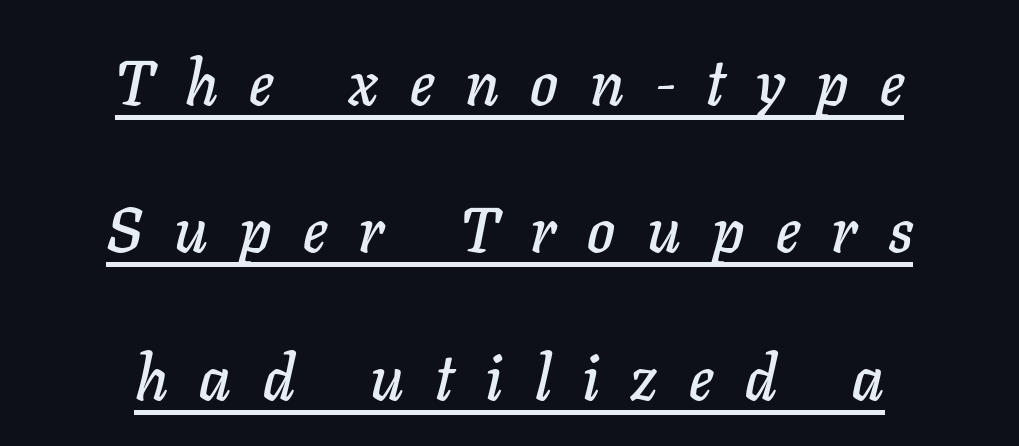
{"italic": "yes", "lean": "right", "slant_degrees": 11, "width": "normal", "stroke_contrast": "low", "x_height": "medium", "monospaced": "no", "underline": "yes", "align": "center", "line_spacing": "loose", "line_spacing_ratio": 2.34, "letter_spacing": "wide", "letter_spacing_em": 0.5, "glyph_px": 63}
